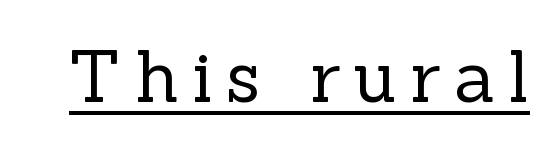
The strokes are not fattened; the text isn't bold. Posture: vertical. Observe the serifs anchoring each vertical stroke in this sample. Character widths vary here, with narrow letters taking less room than wide ones.
